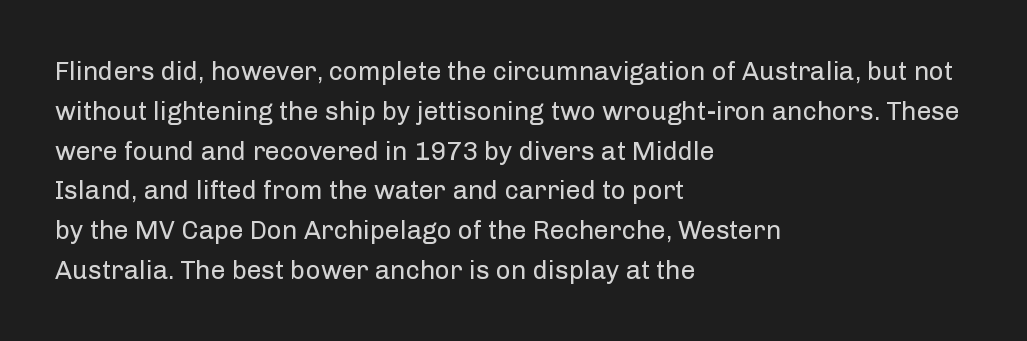
The image shows 26 px text type, upright; set left-aligned, normal line spacing (1.53x), normal letter spacing, not underlined.
